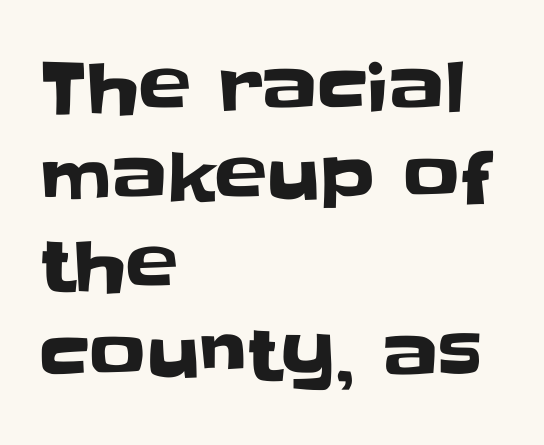
The letterforms sit shoulder to shoulder at normal distance. A student would call this left alignment; a typographer would say flush left, rag right. Classification — sans serif. The specimen reads as upright at a glance. Honestly, the row spacing looks completely unremarkable.
